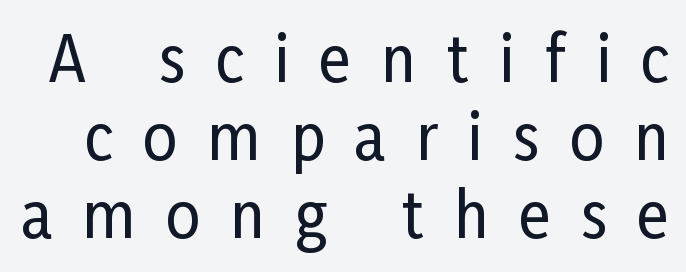
{"serif": "no", "italic": "no", "width": "condensed", "stroke_contrast": "low", "x_height": "medium", "monospaced": "no", "underline": "no", "line_spacing": "normal", "line_spacing_ratio": 1.28, "letter_spacing": "wide", "letter_spacing_em": 0.49, "glyph_px": 61}
